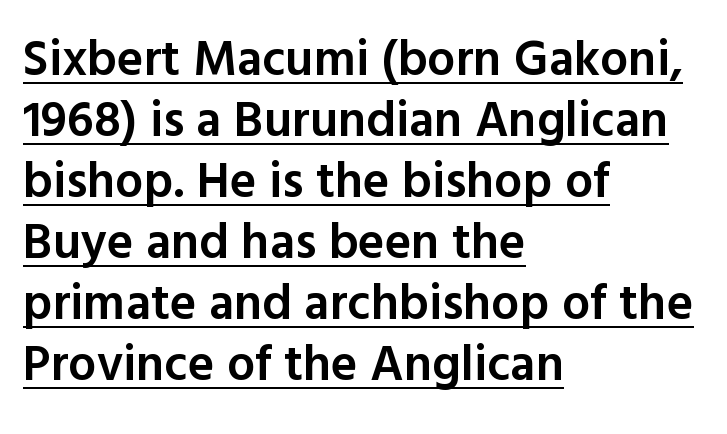
The specimen reads as upright at a glance. Is this a sans? Yes — the strokes have no serifs. Typeset ragged right — the left edge is the straight one. Caption: lettering with a line underneath. Here the designer chose a conventional face with non-uniform glyph widths.
